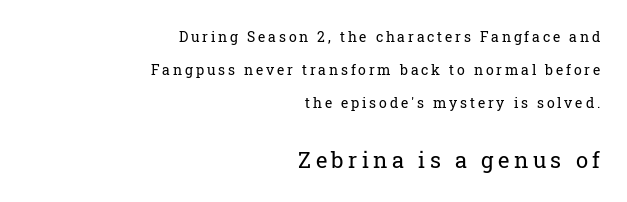
The image shows 22 px text type, upright; set right-aligned, loose line spacing (2.37x), unusually wide letter spacing (+0.2 em), not underlined; the second (bottom) block is 1.57x larger.
